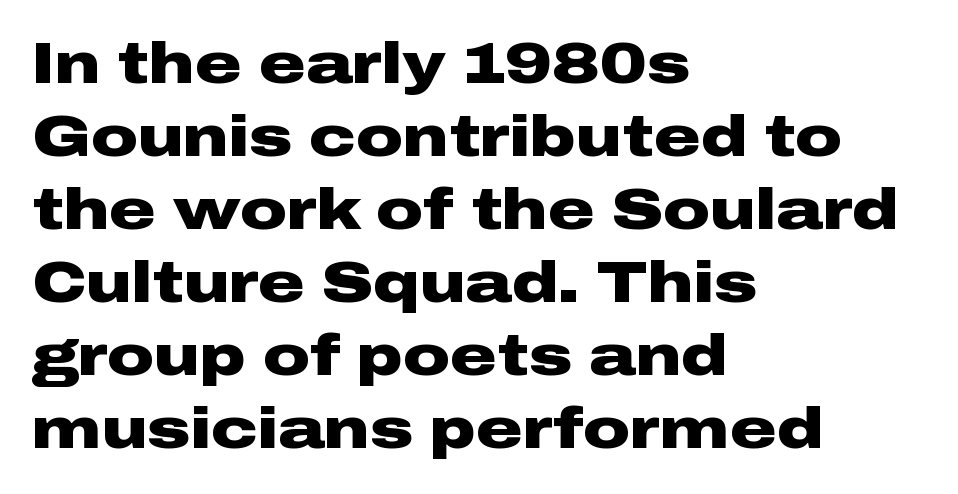
Q: Is the text bold? A: Yes.
Q: Is the text italic (slanted)? A: No, it is upright.
Q: Is the typeface a serif or a sans-serif typeface? A: Sans-serif.
Q: Is the text underlined? A: No.
Q: How is the paragraph aligned? A: Left-aligned.
Q: Is the spacing between letters normal or unusually wide? A: Normal.
Q: Is the spacing between lines tight, normal or loose? A: Normal.
Q: Width (condensed, normal, or wide)? A: Wide.
Q: Stroke contrast? A: Low.
Q: x-height? A: Medium.
Q: Monospaced? A: No.
